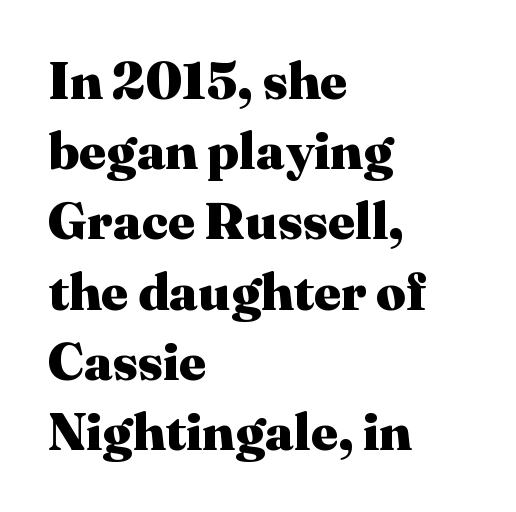
Q: Is the text bold? A: Yes.
Q: Is the text italic (slanted)? A: No, it is upright.
Q: Is the typeface a serif or a sans-serif typeface? A: Serif.
Q: Is the text underlined? A: No.
Q: How is the paragraph aligned? A: Left-aligned.
Q: Is the spacing between letters normal or unusually wide? A: Normal.
Q: Is the spacing between lines tight, normal or loose? A: Normal.
Q: Width (condensed, normal, or wide)? A: Normal.
Q: Stroke contrast? A: Medium.
Q: x-height? A: Medium.
Q: Monospaced? A: No.
